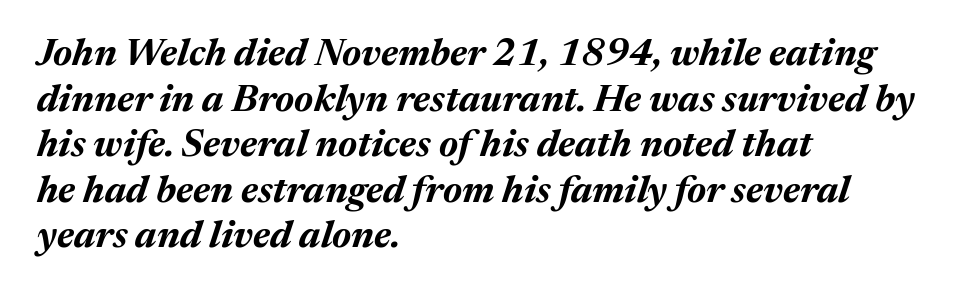
{"italic": "yes", "lean": "right", "slant_degrees": 17, "bold": "yes", "weight": "bold", "width": "normal", "stroke_contrast": "medium", "x_height": "medium", "monospaced": "no", "underline": "no", "align": "left", "line_spacing_ratio": 1.2, "letter_spacing": "normal", "letter_spacing_em": 0.0, "glyph_px": 38}
